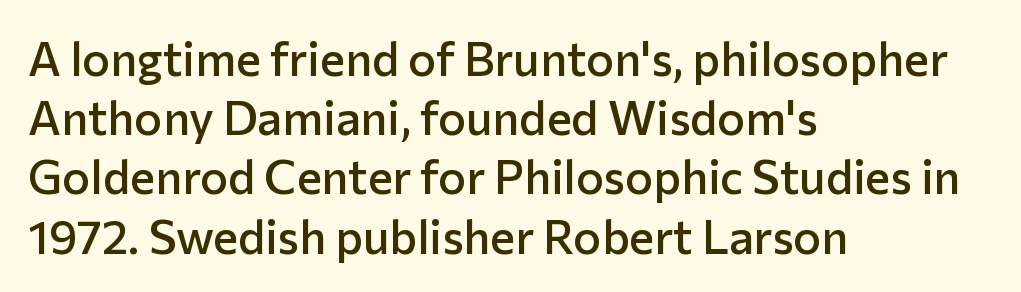
Q: Is the text bold? A: Semi-bold.
Q: Is the text italic (slanted)? A: No, it is upright.
Q: Is the typeface a serif or a sans-serif typeface? A: Sans-serif.
Q: Is the text underlined? A: No.
Q: How is the paragraph aligned? A: Left-aligned.
Q: Is the spacing between letters normal or unusually wide? A: Normal.
Q: Is the spacing between lines tight, normal or loose? A: Normal.
Q: Width (condensed, normal, or wide)? A: Normal.
Q: Stroke contrast? A: Low.
Q: x-height? A: Medium.
Q: Monospaced? A: No.
